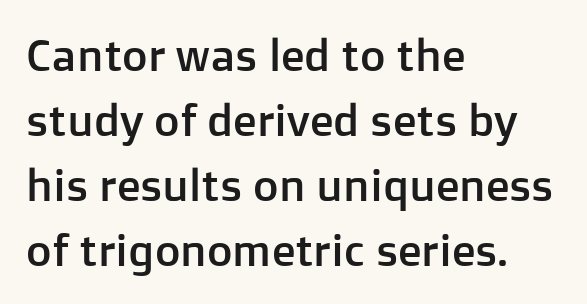
The image shows 44 px sans-serif type, upright; set left-aligned, normal line spacing (1.48x), normal letter spacing, not underlined; low stroke contrast and a medium x-height.
